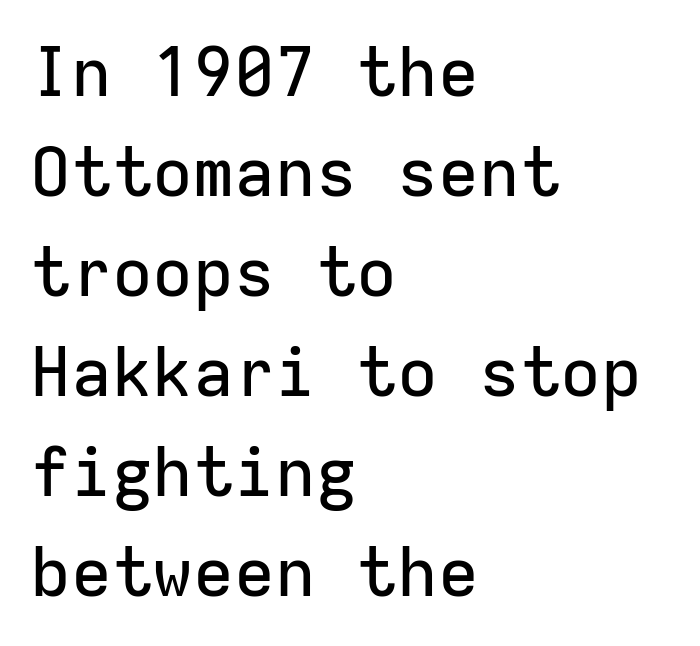
Q: Is the text italic (slanted)? A: No, it is upright.
Q: Is the typeface a serif or a sans-serif typeface? A: Sans-serif.
Q: Is the text underlined? A: No.
Q: How is the paragraph aligned? A: Left-aligned.
Q: Is the spacing between letters normal or unusually wide? A: Normal.
Q: Is the spacing between lines tight, normal or loose? A: Normal.
Q: Width (condensed, normal, or wide)? A: Normal.
Q: Stroke contrast? A: Low.
Q: x-height? A: Medium.
Q: Monospaced? A: Yes.
